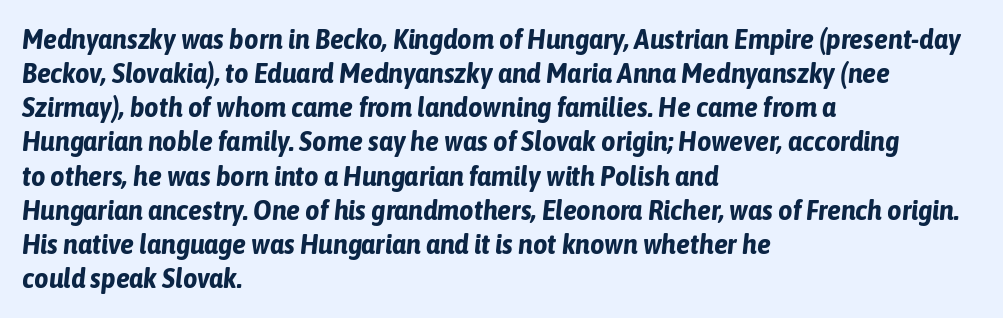
{"italic": "yes", "lean": "right", "slant_degrees": 6, "bold": "yes", "weight": "bold", "width": "condensed", "stroke_contrast": "low", "x_height": "medium", "monospaced": "no", "underline": "no", "align": "left", "line_spacing_ratio": 1.22, "letter_spacing": "normal", "letter_spacing_em": 0.0, "glyph_px": 28}
